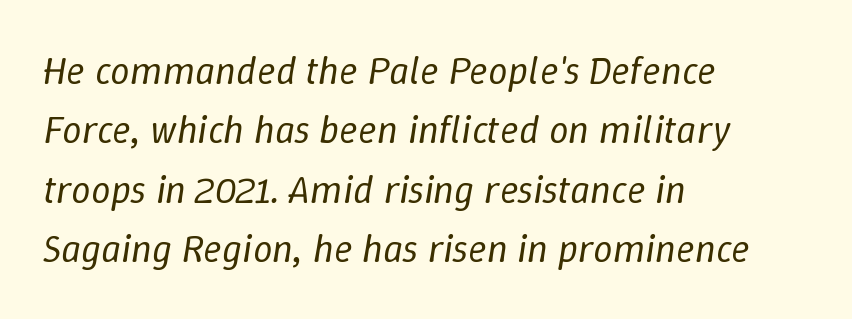
Q: Is the text bold? A: No.
Q: Is the text italic (slanted)? A: Yes, it leans right by about 9 degrees.
Q: Is the text underlined? A: No.
Q: How is the paragraph aligned? A: Left-aligned.
Q: Is the spacing between letters normal or unusually wide? A: Normal.
Q: Is the spacing between lines tight, normal or loose? A: Normal.
Q: Width (condensed, normal, or wide)? A: Normal.
Q: Stroke contrast? A: Low.
Q: x-height? A: Medium.
Q: Monospaced? A: No.
